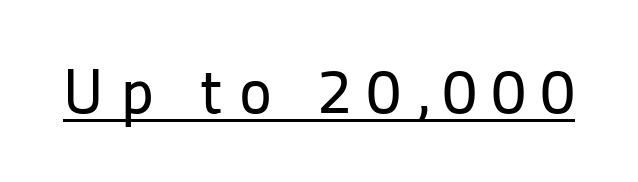
Does the type have serifs? No, each stem ends abruptly. Tall strokes in this sample are plumb rather than angled. This sample has the flowing, uneven cadence of proportional lettering. These characters rest on top of a visible drawn line. The type is letterspaced generously, with wide tracking.
